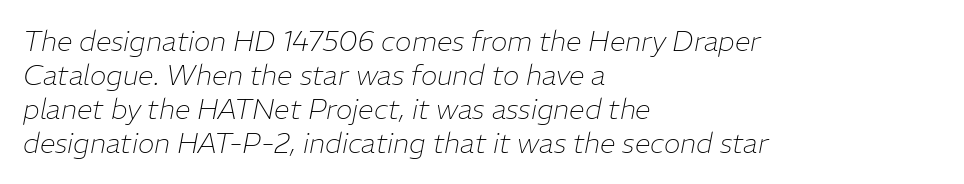
{"italic": "yes", "lean": "right", "slant_degrees": 11, "bold": "no", "weight": "thin", "width": "normal", "stroke_contrast": "low", "x_height": "medium", "monospaced": "no", "underline": "no", "align": "left", "line_spacing_ratio": 1.21, "letter_spacing": "normal", "letter_spacing_em": 0.0, "glyph_px": 28}
